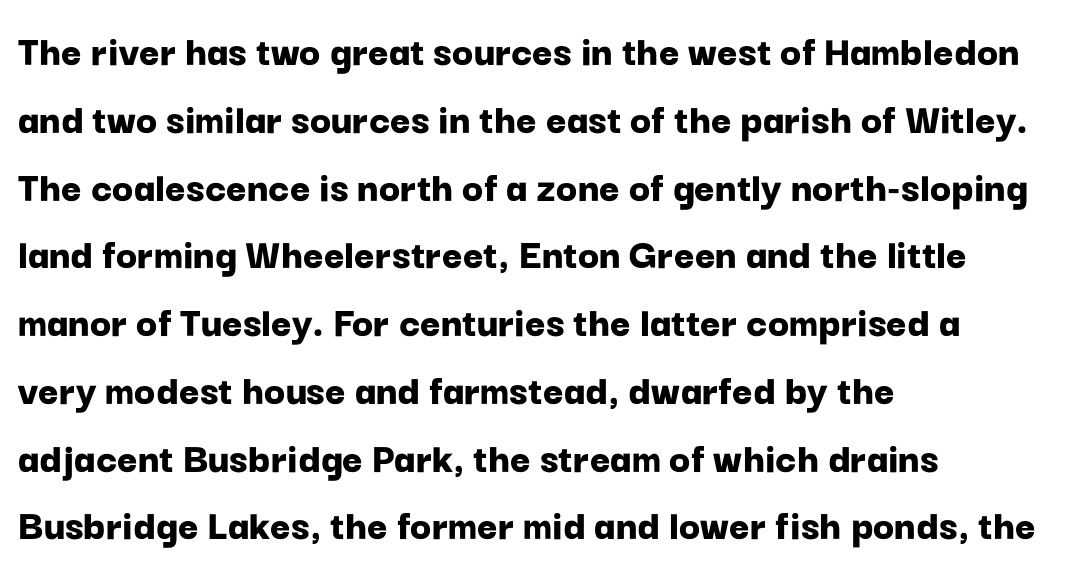
How would I describe the line gaps? Plain and ordinary. The specimen reads as upright at a glance. Weight check: bold — yes, fully. Proportional: the letters do not fall into vertical columns. All the whitespace from short lines collects on the right. Characters follow at the spacing the type designer built in.
